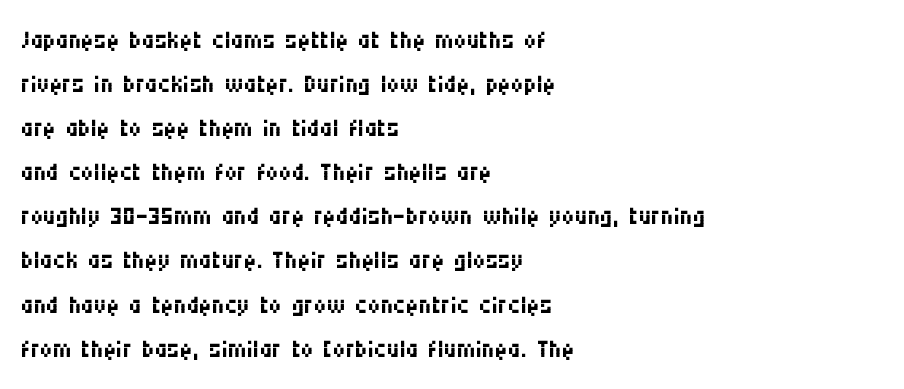
{"serif": "no", "italic": "no", "bold": "no", "weight": "regular", "width": "condensed", "stroke_contrast": "medium", "x_height": "large", "monospaced": "no", "underline": "no", "align": "left", "line_spacing": "normal", "line_spacing_ratio": 1.26, "letter_spacing": "normal", "letter_spacing_em": 0.0, "glyph_px": 35}
